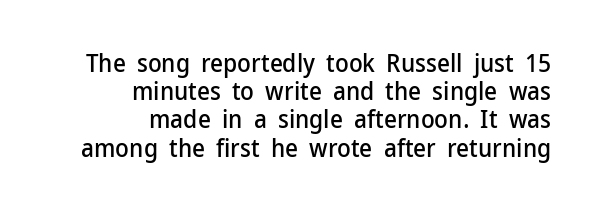
The image shows 25 px text type, upright; set right-aligned, tight line spacing (1.13x), normal letter spacing, not underlined.
